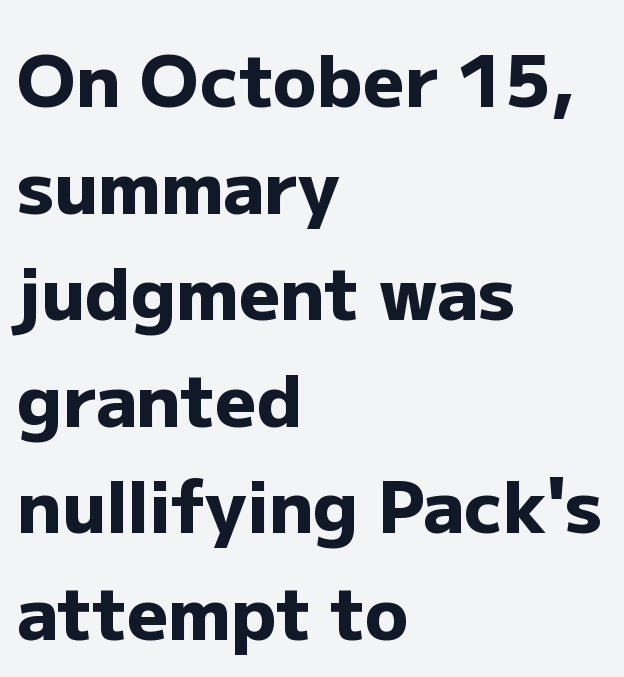
{"serif": "no", "italic": "no", "bold": "yes", "weight": "heavy", "width": "normal", "stroke_contrast": "low", "x_height": "medium", "monospaced": "no", "underline": "no", "align": "left", "line_spacing": "normal", "line_spacing_ratio": 1.48, "letter_spacing": "normal", "letter_spacing_em": 0.0, "glyph_px": 72}
